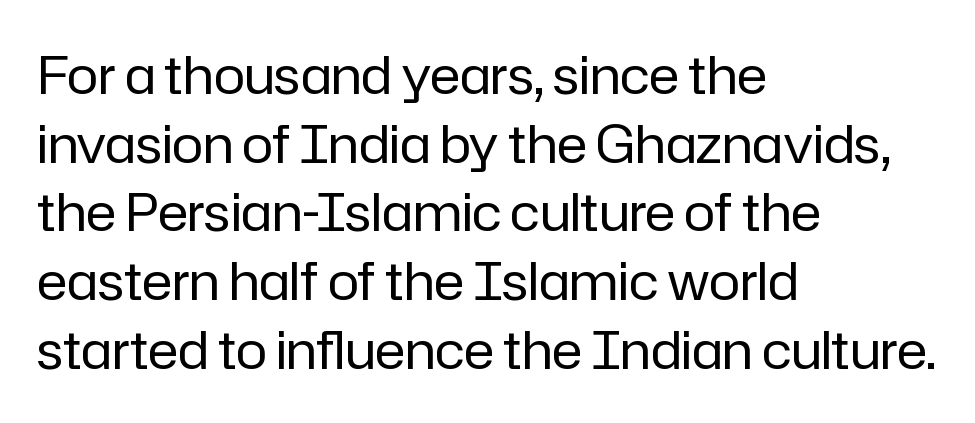
The image shows 52 px regular-weight sans-serif type, upright; set left-aligned, normal line spacing (1.32x), normal letter spacing, not underlined; low stroke contrast and a medium x-height.
